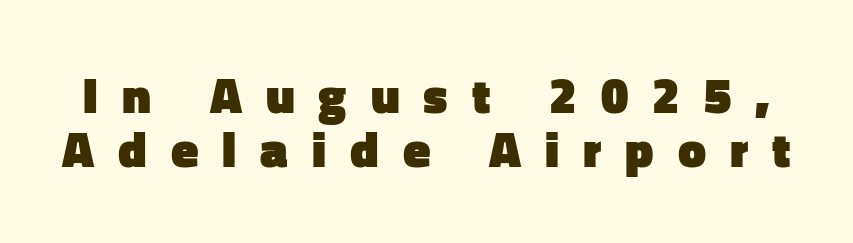
Q: Is the text bold? A: Yes.
Q: Is the text italic (slanted)? A: No, it is upright.
Q: Is the typeface a serif or a sans-serif typeface? A: Sans-serif.
Q: Is the text underlined? A: No.
Q: Is the spacing between letters normal or unusually wide? A: Unusually wide.
Q: Is the spacing between lines tight, normal or loose? A: Tight.
Q: Width (condensed, normal, or wide)? A: Normal.
Q: Stroke contrast? A: Low.
Q: x-height? A: Medium.
Q: Monospaced? A: No.
